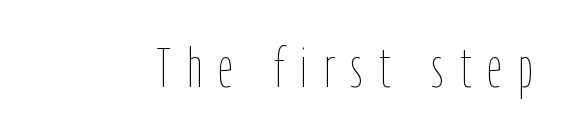
{"italic": "no", "bold": "no", "weight": "thin", "width": "condensed", "stroke_contrast": "low", "x_height": "medium", "monospaced": "no", "underline": "no", "letter_spacing": "wide", "letter_spacing_em": 0.3, "glyph_px": 56}
